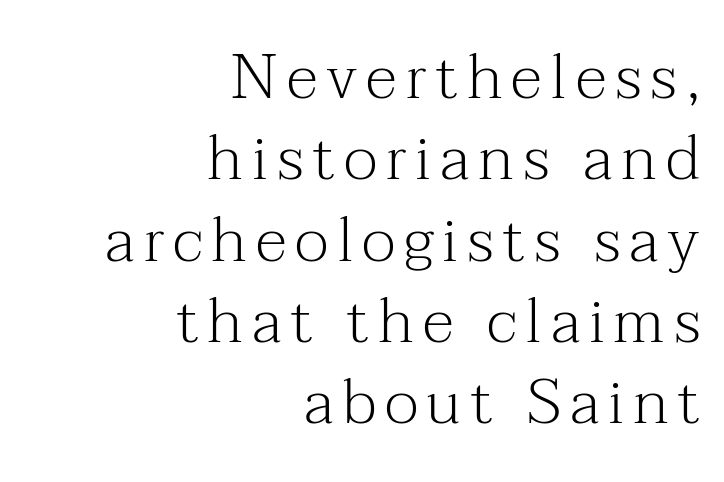
The image shows 63 px light serif type, upright; set right-aligned, normal line spacing (1.29x), not underlined; medium stroke contrast and a medium x-height.
